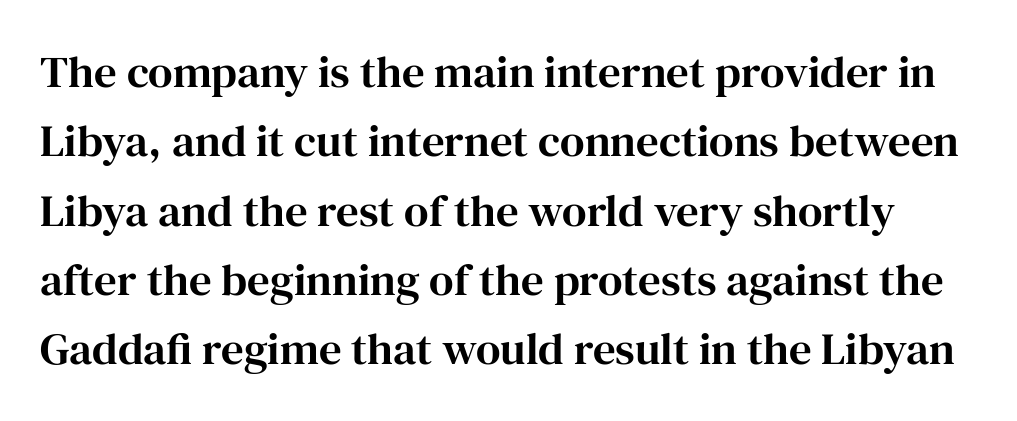
The image shows 45 px serif type, upright; set normal line spacing (1.54x), normal letter spacing, not underlined; high stroke contrast and a medium x-height.
